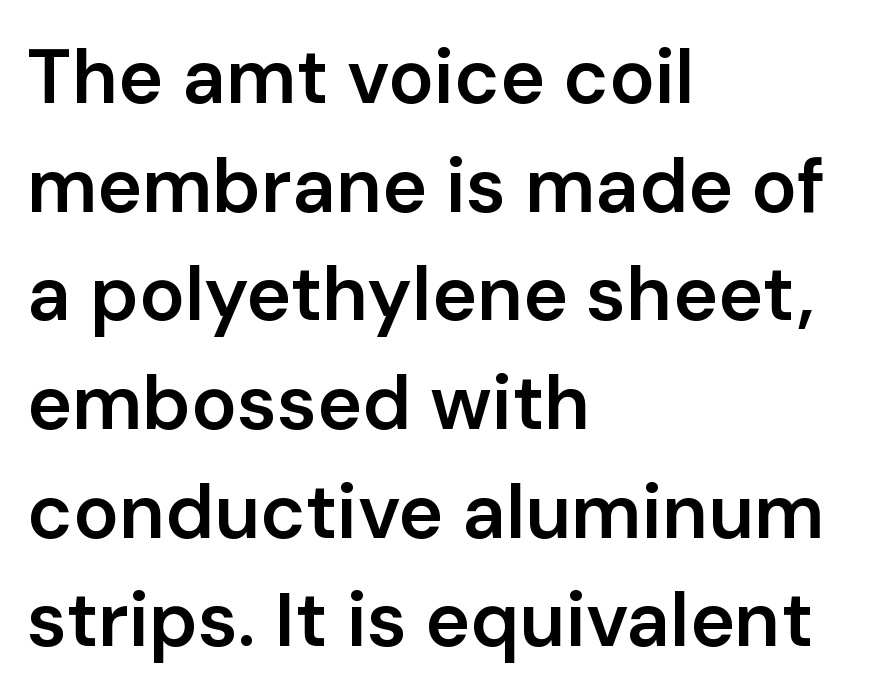
{"serif": "no", "italic": "no", "bold": "semi", "weight": "semibold", "width": "normal", "stroke_contrast": "low", "x_height": "medium", "monospaced": "no", "underline": "no", "align": "left", "line_spacing": "normal", "line_spacing_ratio": 1.43, "letter_spacing": "normal", "letter_spacing_em": 0.0, "glyph_px": 76}
